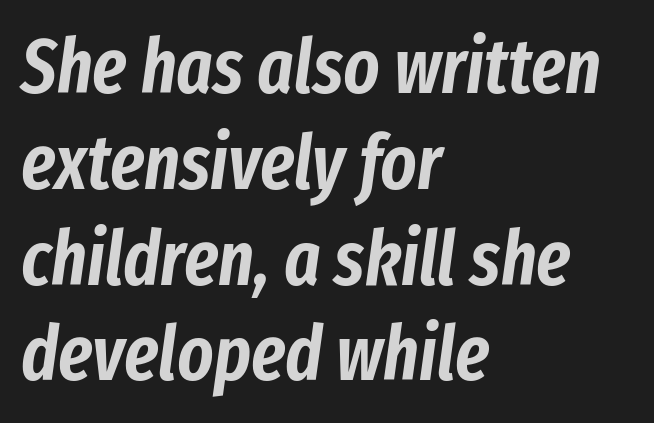
The image shows 76 px condensed type, italic (leaning right); set left-aligned, normal line spacing (1.26x), normal letter spacing, not underlined; low stroke contrast and a medium x-height.
